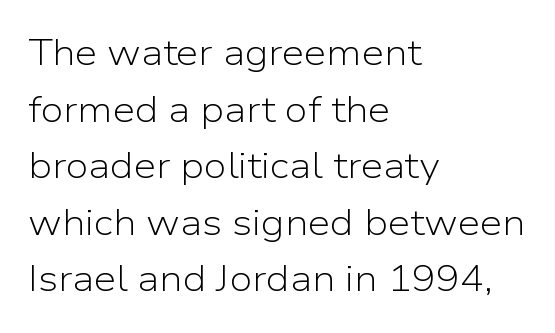
The image shows 36 px light sans-serif type, upright; set left-aligned, normal line spacing (1.57x), normal letter spacing, not underlined; low stroke contrast and a medium x-height.
